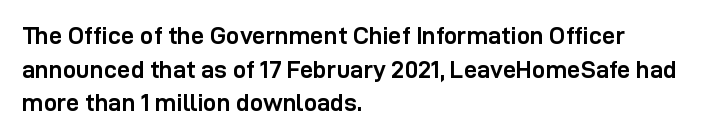
Any mark beneath the type? The region is blank. Regular leading. The face used here is rendered with its standard letterfit. These words are printed bold, with thick strokes throughout. Italic? Not at all — the glyphs are vertical. Left-aligned paragraph, ragged on the right.
